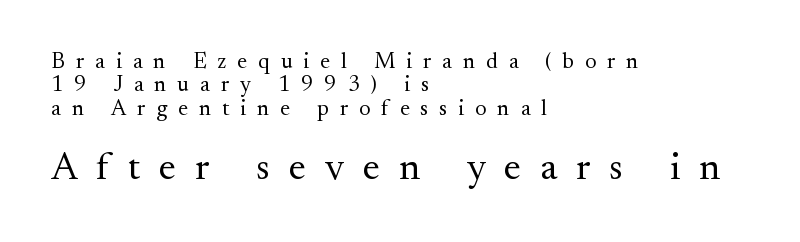
{"serif": "yes", "italic": "no", "bold": "no", "weight": "regular", "width": "normal", "stroke_contrast": "medium", "x_height": "small", "monospaced": "no", "underline": "no", "align": "left", "line_spacing": "tight", "line_spacing_ratio": 1.06, "letter_spacing": "wide", "letter_spacing_em": 0.5, "larger_block": "second", "size_ratio": 1.73, "glyph_px": 38}
